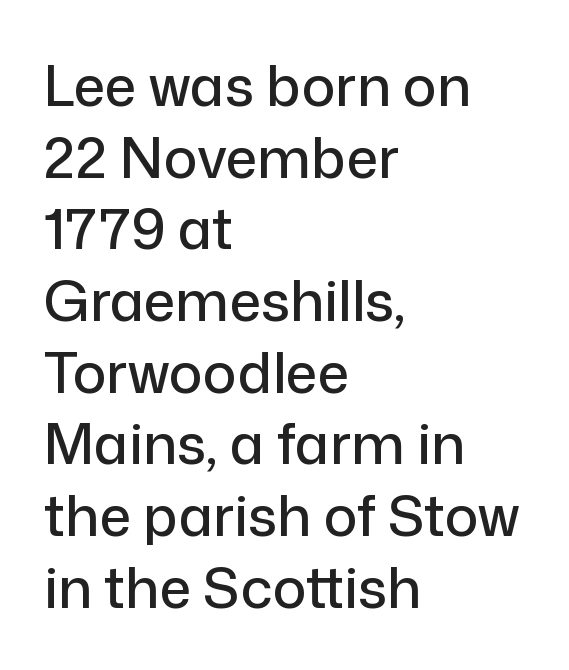
Q: Is the text italic (slanted)? A: No, it is upright.
Q: Is the typeface a serif or a sans-serif typeface? A: Sans-serif.
Q: Is the text underlined? A: No.
Q: How is the paragraph aligned? A: Left-aligned.
Q: Is the spacing between letters normal or unusually wide? A: Normal.
Q: Is the spacing between lines tight, normal or loose? A: Normal.
Q: Width (condensed, normal, or wide)? A: Normal.
Q: Stroke contrast? A: Low.
Q: x-height? A: Medium.
Q: Monospaced? A: No.
